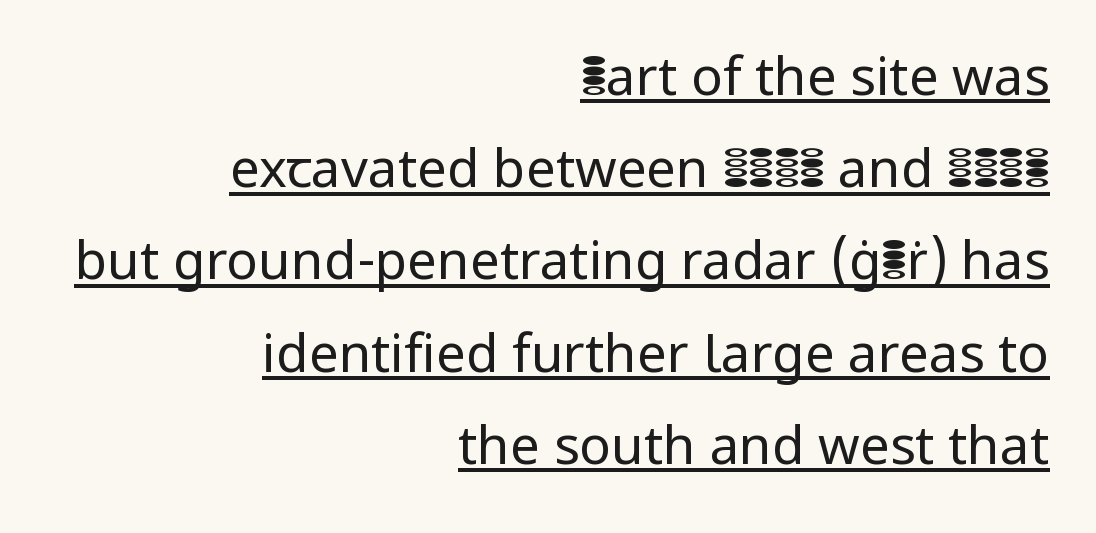
Caption: standard tracking, unaltered. Like a heading marked for emphasis, these lines bear an underscore. Which margin do the lines hug? The right one — the left edge is uneven. Ascenders rise straight up at ninety degrees.
